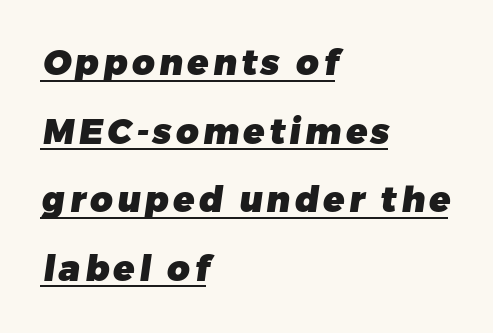
Q: Is the text bold? A: Yes.
Q: Is the typeface a serif or a sans-serif typeface? A: Sans-serif.
Q: Is the text underlined? A: Yes.
Q: How is the paragraph aligned? A: Left-aligned.
Q: Is the spacing between lines tight, normal or loose? A: Loose.
Q: Width (condensed, normal, or wide)? A: Normal.
Q: Stroke contrast? A: Low.
Q: x-height? A: Medium.
Q: Monospaced? A: No.
